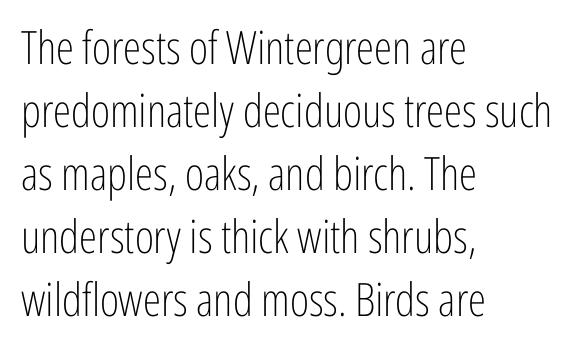
The cut favours lightness, reaching ordinary text weight at its darkest. Horizontally, the lines are justified to the leading edge only. Italic? Not at all — the glyphs are vertical. Underlining? Definitely not there.
